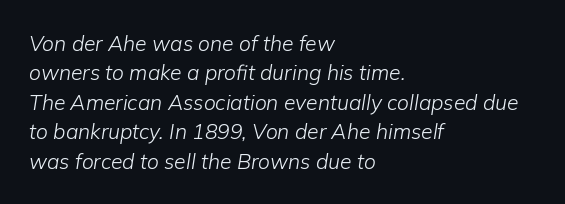
The image shows 21 px text type, italic (leaning right); set left-aligned, normal line spacing (1.4x), normal letter spacing, not underlined.
